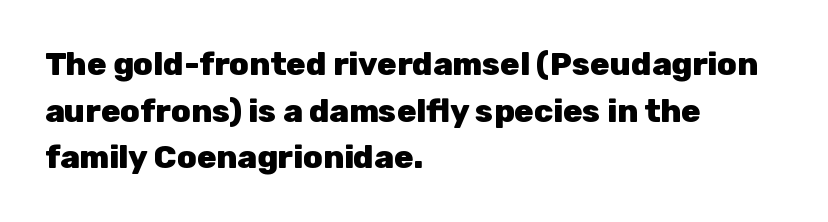
{"serif": "no", "italic": "no", "bold": "yes", "weight": "heavy", "width": "normal", "stroke_contrast": "low", "x_height": "medium", "monospaced": "no", "underline": "no", "align": "left", "line_spacing": "normal", "line_spacing_ratio": 1.46, "letter_spacing": "normal", "letter_spacing_em": 0.0, "glyph_px": 32}
